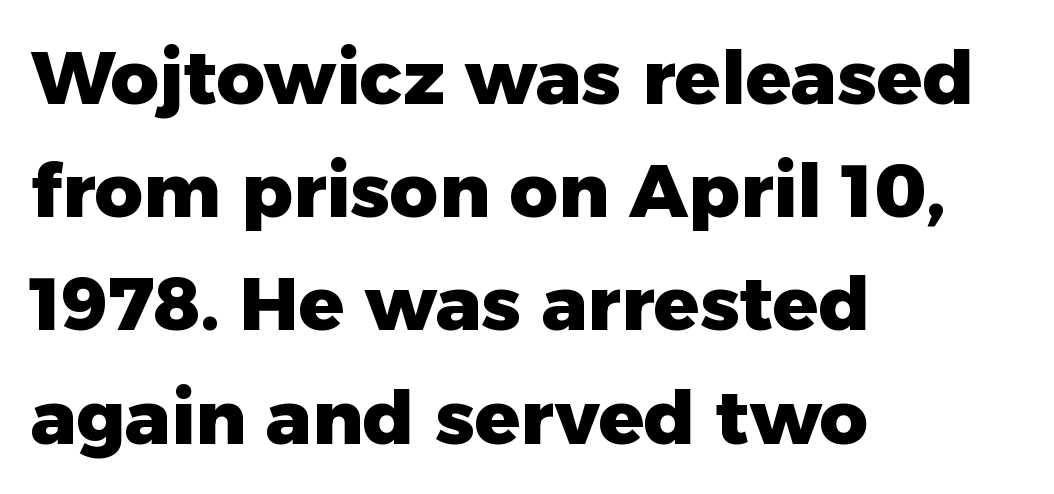
{"serif": "no", "italic": "no", "bold": "yes", "weight": "heavy", "width": "normal", "stroke_contrast": "low", "x_height": "medium", "monospaced": "no", "underline": "no", "align": "left", "line_spacing": "normal", "line_spacing_ratio": 1.51, "letter_spacing": "normal", "letter_spacing_em": 0.0, "glyph_px": 75}
